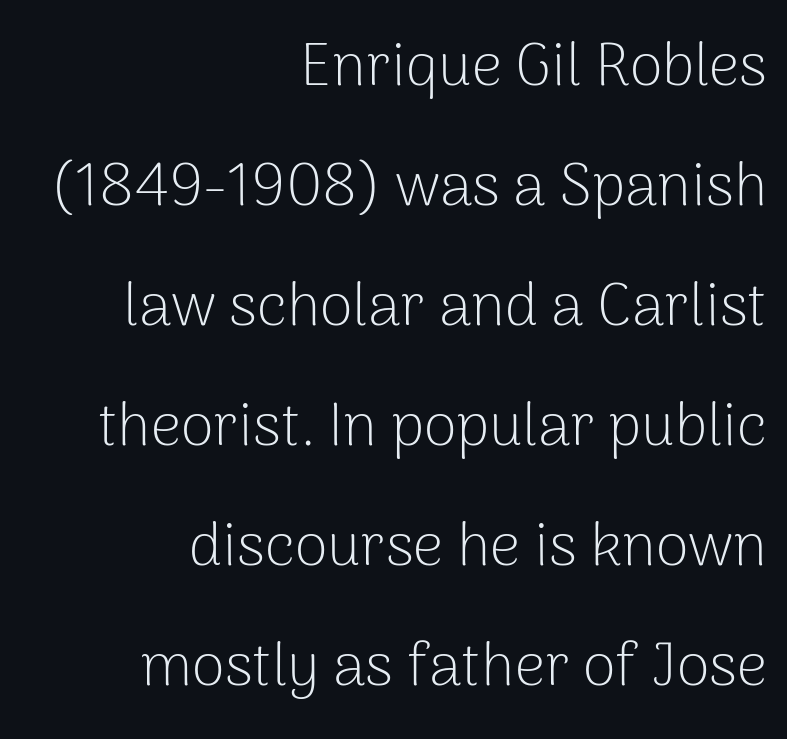
The passage shown stacks its lines with a broad gap. Every stem runs plumb, perpendicular to the baseline. Nothing unusual about the tracking: characters are spaced as the font intends. The area under the type is left untouched. You could not count columns in this text — the font is proportionally spaced.
